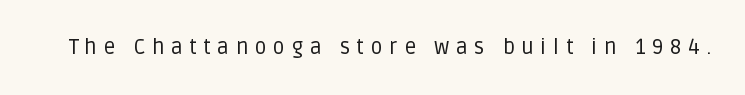
This is roman type, the default non-slanted kind. Between one letter and the next there's a generous, obvious gap. These glyphs show unthickened strokes, regular width or finer. The space beneath each line is pristine and unruled.
